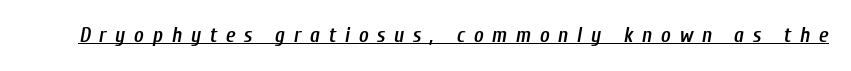
Q: Is the text bold? A: Semi-bold.
Q: Is the text italic (slanted)? A: Yes, it leans right by about 10 degrees.
Q: Is the text underlined? A: Yes.
Q: Is the spacing between letters normal or unusually wide? A: Unusually wide.
